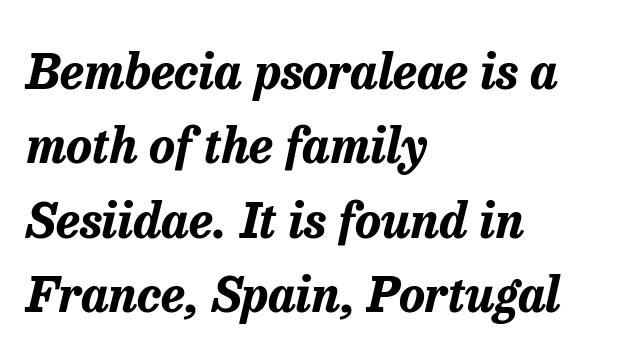
Rule under the text: the space is simply empty. One glance says typical: line gaps are just what's usual. The lettering tilts uniformly, giving the passage an italic look. The lines in this sample share a left origin and differ only in where they stop.
